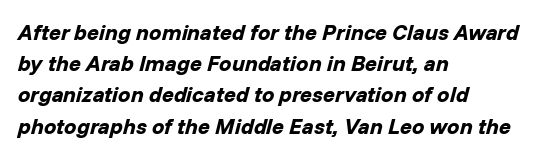
Q: Is the text bold? A: Yes.
Q: Is the text italic (slanted)? A: Yes, it leans right by about 14 degrees.
Q: Is the text underlined? A: No.
Q: How is the paragraph aligned? A: Left-aligned.
Q: Is the spacing between letters normal or unusually wide? A: Normal.
Q: Is the spacing between lines tight, normal or loose? A: Normal.
